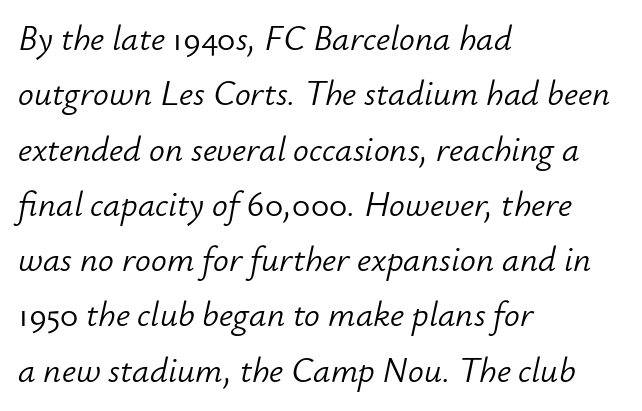
Looks like regular typesetting: each glyph gets only the width it needs. This sample uses an oblique cut, with every glyph tilted off the vertical. The rendering keeps characters at their native spacing. The characters are drawn with everyday or finer stroke widths.
